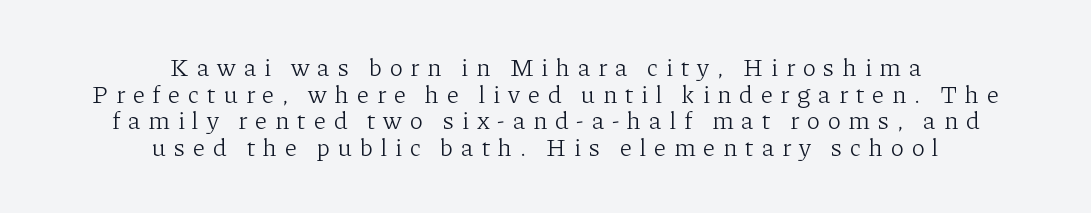
There is plenty of visible air inserted between adjacent glyphs. Stem width sits at or under what a default text font uses. Quick note: not italic, upright. Regarding leading, the lines here are crowded together. Only glyphs here, with clear space below each row. The paragraph shown floats in the horizontal middle.
